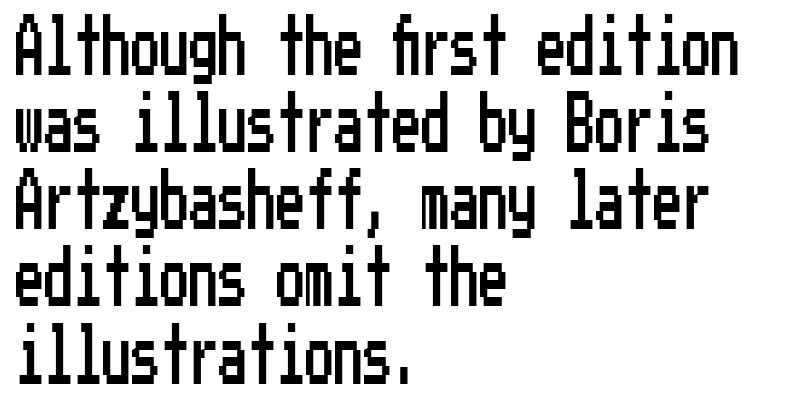
In terms of leading, this rendering sits right in the middle. Descenders hang freely into open space. Unlike italic type, these characters show no tilt at all. Nope, no serifs anywhere on these letters. Is the letter spacing exaggerated? No — it looks like the ordinary default.
